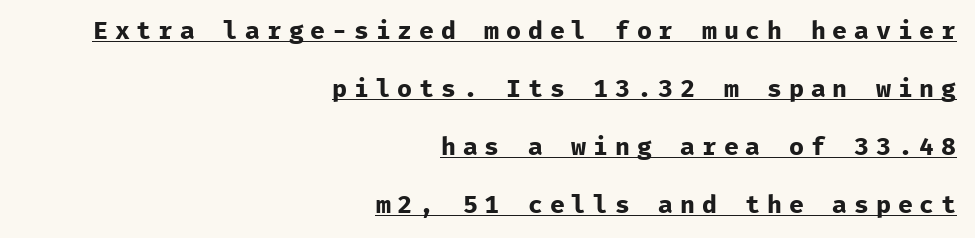
{"italic": "no", "bold": "yes", "underline": "yes", "align": "right", "line_spacing": "loose", "line_spacing_ratio": 2.32, "letter_spacing": "wide", "letter_spacing_em": 0.27, "glyph_px": 25}
